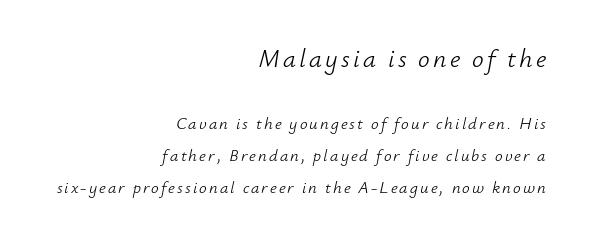
{"italic": "yes", "lean": "right", "slant_degrees": 12, "bold": "no", "underline": "no", "align": "right", "line_spacing_ratio": 1.89, "larger_block": "first", "size_ratio": 1.53, "glyph_px": 26}
